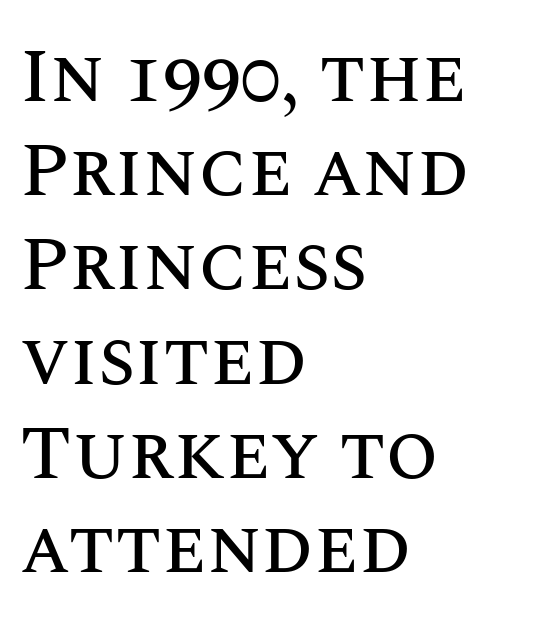
Alignment: flush left. It's the straight-up-and-down kind of type. The rendering keeps characters at their native spacing. The rendering uses natural spacing where letterforms have individual widths. The foot of each line stays bare and open.
